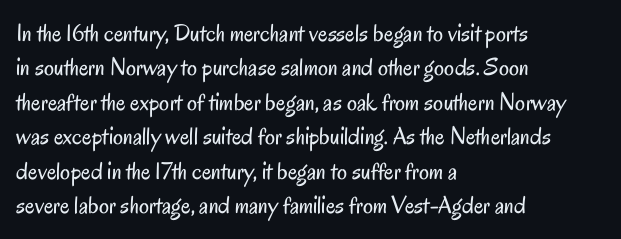
The image shows 25 px text type, upright; set left-aligned, normal line spacing (1.38x), normal letter spacing, not underlined.
